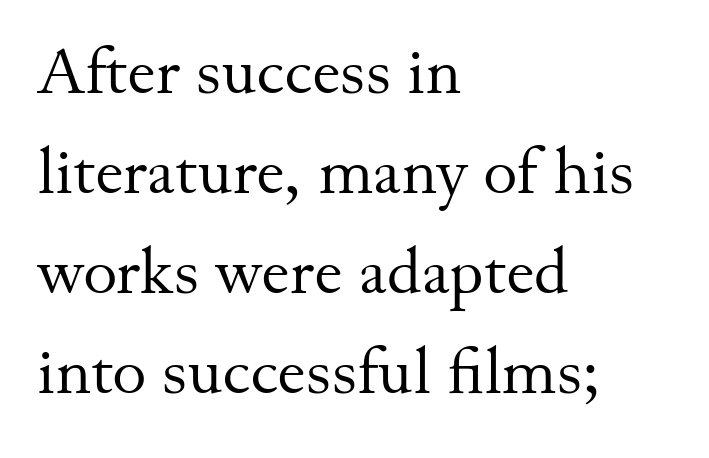
{"serif": "yes", "italic": "no", "bold": "no", "weight": "regular", "width": "normal", "stroke_contrast": "medium", "x_height": "small", "monospaced": "no", "underline": "no", "align": "left", "line_spacing": "normal", "line_spacing_ratio": 1.54, "letter_spacing": "normal", "letter_spacing_em": 0.0, "glyph_px": 65}
